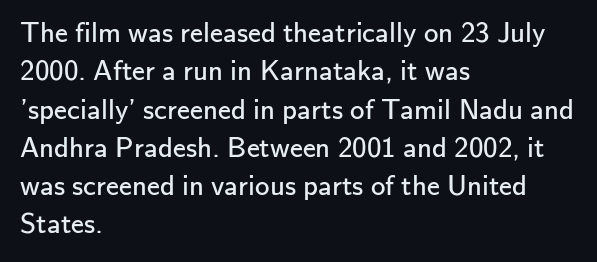
The image shows 29 px regular-weight sans-serif type, upright; set left-aligned, normal line spacing (1.32x), normal letter spacing, not underlined; low stroke contrast and a small x-height.
